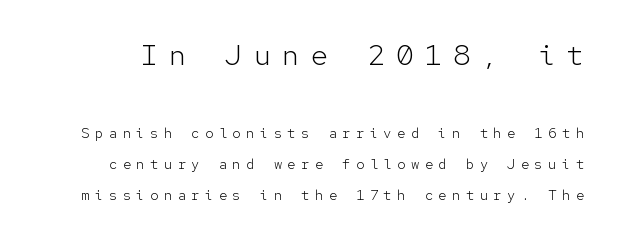
The block sitting higher on the canvas is the one with enlarged characters. Each letter, wide or thin by design, is forced into the same width here. Only glyphs here, with clear space below each row. The text was rendered using a sans face with plain stroke endings.
